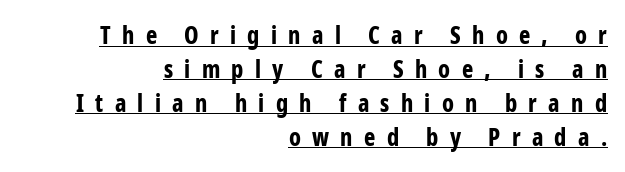
Notice how a bar underscores the lettering throughout. Horizontally, the lines are justified to the trailing edge only. Quick note: interline space is typical. The letters stand upright; this is a roman face.
